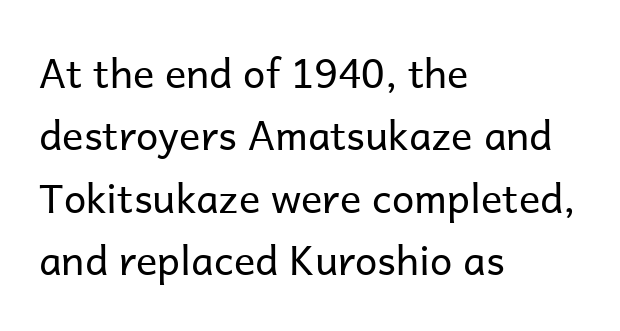
Q: Is the text bold? A: No.
Q: Is the text italic (slanted)? A: No, it is upright.
Q: Is the typeface a serif or a sans-serif typeface? A: Sans-serif.
Q: Is the text underlined? A: No.
Q: How is the paragraph aligned? A: Left-aligned.
Q: Is the spacing between letters normal or unusually wide? A: Normal.
Q: Is the spacing between lines tight, normal or loose? A: Normal.
Q: Width (condensed, normal, or wide)? A: Normal.
Q: Stroke contrast? A: Low.
Q: x-height? A: Medium.
Q: Monospaced? A: No.
